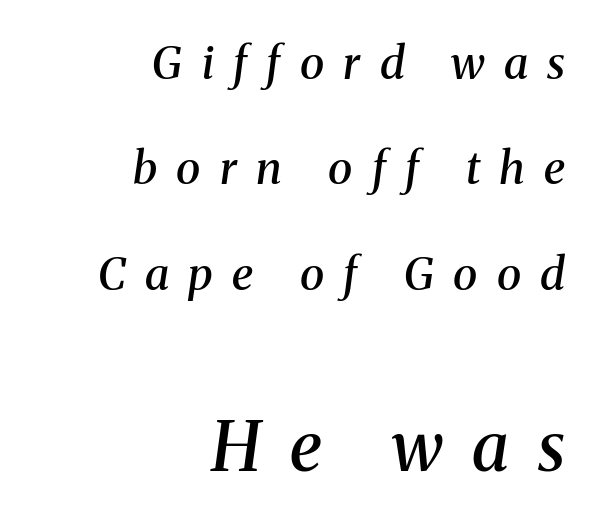
The image shows 68 px semibold serif type, italic (leaning right); set right-aligned, loose line spacing (2.34x), unusually wide letter spacing (+0.43 em), not underlined; the second (bottom) block is 1.51x larger; medium stroke contrast and a medium x-height.
